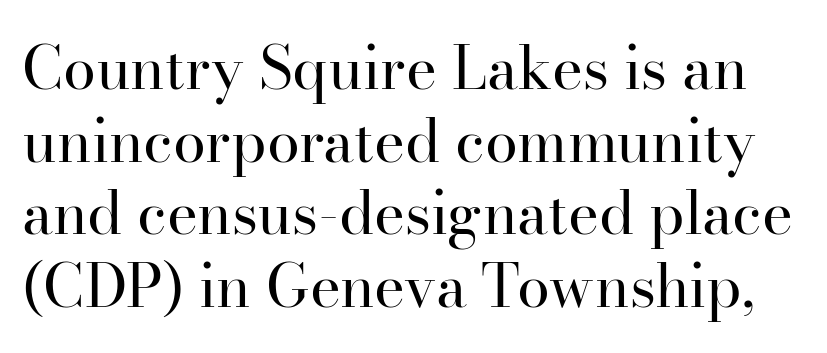
The passage shown is not underscored anywhere. Rendered with straight, roman letterforms. Each letter's strokes conclude with small projecting serifs. Nothing unusual about the tracking: characters are spaced as the font intends. Looks like regular typesetting: each glyph gets only the width it needs. Weight: in the light-to-regular range.
